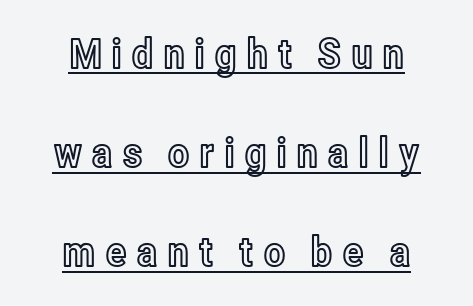
The image shows 41 px condensed type, upright; set centered, loose line spacing (2.42x), unusually wide letter spacing (+0.21 em), underlined; a medium x-height.
